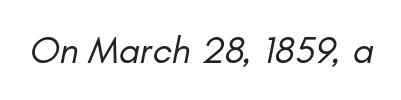
{"italic": "yes", "lean": "right", "slant_degrees": 11, "bold": "no", "weight": "regular", "width": "normal", "stroke_contrast": "low", "x_height": "small", "monospaced": "no", "underline": "no", "letter_spacing": "normal", "letter_spacing_em": 0.0, "glyph_px": 38}
